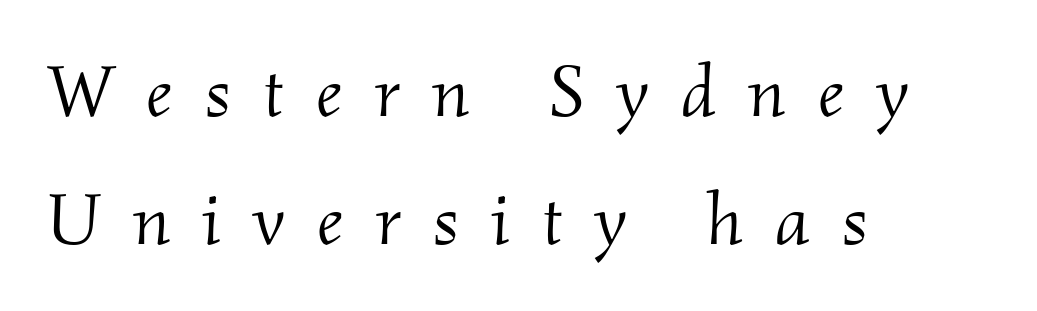
The image shows 73 px light serif type, italic (leaning right); set left-aligned, line spacing 1.75x, unusually wide letter spacing (+0.44 em), not underlined; medium stroke contrast and a small x-height.
